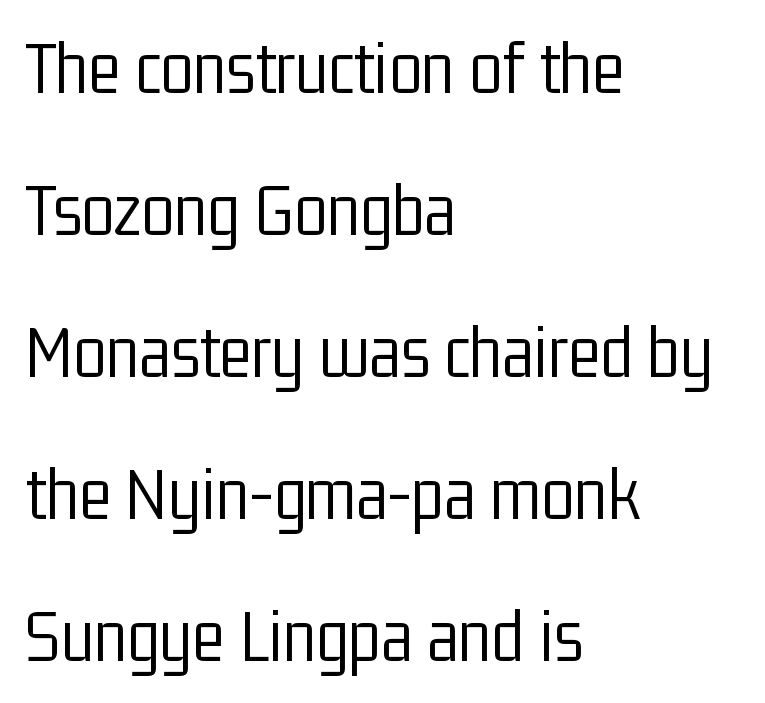
A typesetter would call this zero additional tracking. The passage shown is not underscored anywhere. This sample has the flowing, uneven cadence of proportional lettering. Note: no serifs on the glyphs. Each stroke keeps to a modest, everyday thickness or less. Reading down the block, your eye returns to a fixed left position each line.
